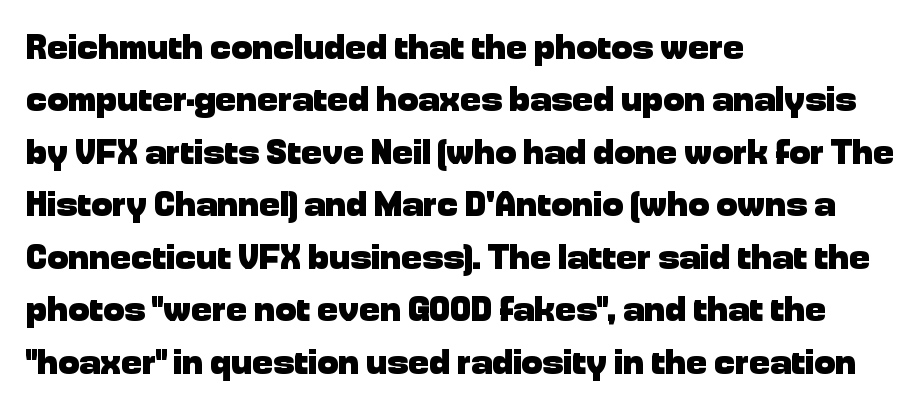
The image shows 35 px heavy sans-serif type, upright; set left-aligned, normal line spacing (1.5x), normal letter spacing, not underlined; low stroke contrast and a medium x-height.
